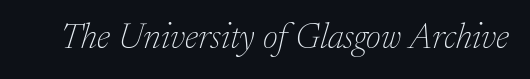
{"serif": "yes", "italic": "yes", "lean": "right", "slant_degrees": 17, "bold": "no", "weight": "thin", "width": "normal", "stroke_contrast": "low", "x_height": "medium", "monospaced": "no", "underline": "no", "letter_spacing": "normal", "letter_spacing_em": 0.0, "glyph_px": 36}
